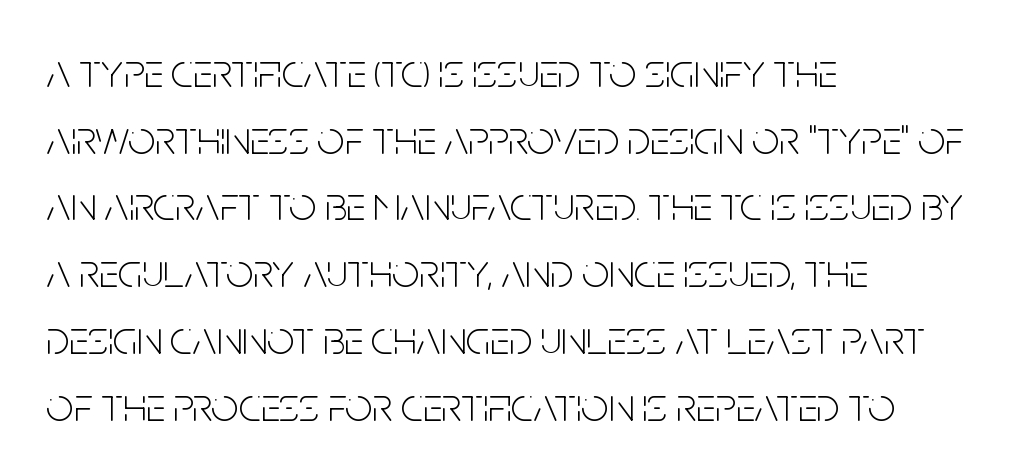
Q: Is the text bold? A: No.
Q: Is the text italic (slanted)? A: No, it is upright.
Q: Is the typeface a serif or a sans-serif typeface? A: Sans-serif.
Q: Is the text underlined? A: No.
Q: How is the paragraph aligned? A: Left-aligned.
Q: Is the spacing between letters normal or unusually wide? A: Normal.
Q: Is the spacing between lines tight, normal or loose? A: Normal.
Q: Width (condensed, normal, or wide)? A: Condensed.
Q: Stroke contrast? A: Low.
Q: x-height? A: Large.
Q: Monospaced? A: No.
